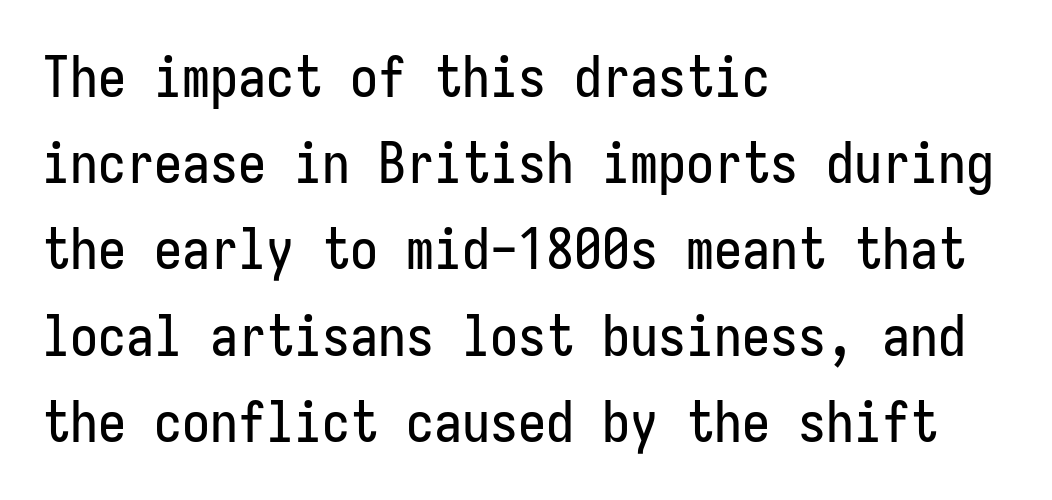
Q: Is the text italic (slanted)? A: No, it is upright.
Q: Is the typeface a serif or a sans-serif typeface? A: Sans-serif.
Q: Is the text underlined? A: No.
Q: How is the paragraph aligned? A: Left-aligned.
Q: Is the spacing between letters normal or unusually wide? A: Normal.
Q: Is the spacing between lines tight, normal or loose? A: Normal.
Q: Width (condensed, normal, or wide)? A: Condensed.
Q: Stroke contrast? A: Low.
Q: x-height? A: Medium.
